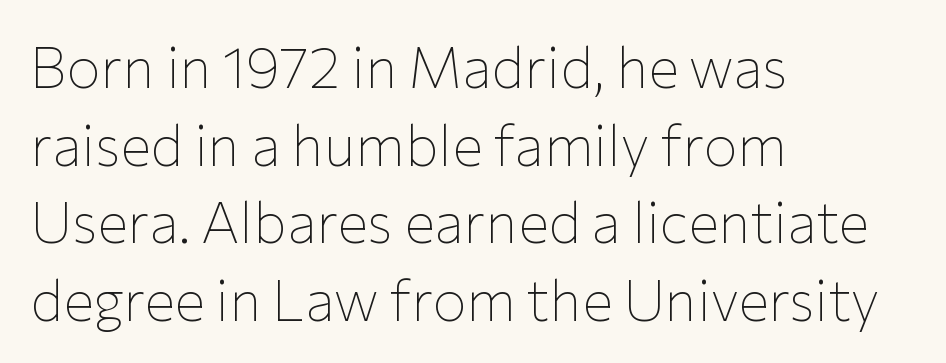
{"serif": "no", "italic": "no", "bold": "no", "weight": "thin", "width": "normal", "stroke_contrast": "low", "x_height": "medium", "monospaced": "no", "underline": "no", "align": "left", "line_spacing": "normal", "line_spacing_ratio": 1.36, "letter_spacing": "normal", "letter_spacing_em": 0.0, "glyph_px": 57}
